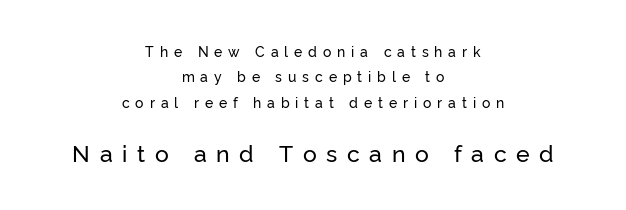
The image shows 23 px text type, upright; set centered, line spacing 1.81x, unusually wide letter spacing (+0.42 em), not underlined; the second (bottom) block is 1.64x larger.
